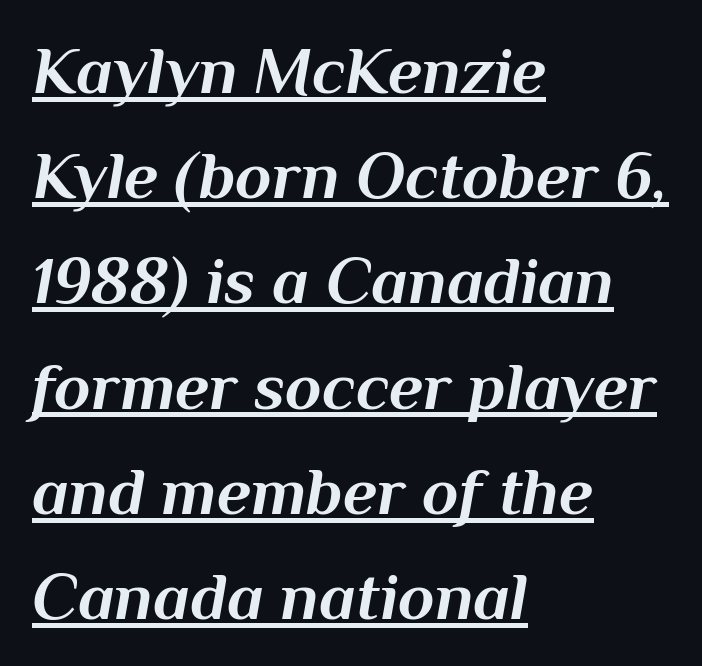
The image shows 67 px bold type, italic (leaning right); set left-aligned, normal line spacing (1.57x), normal letter spacing, underlined; medium stroke contrast and a medium x-height.
